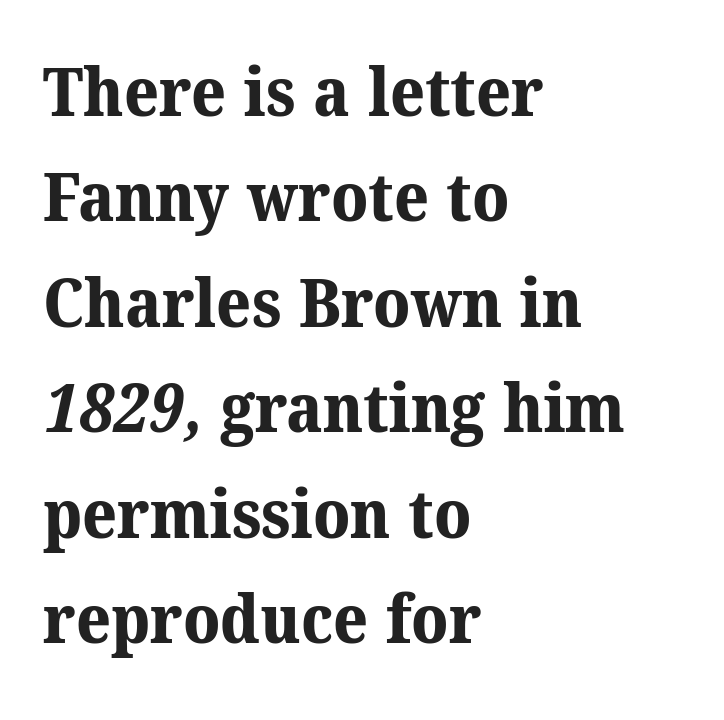
The image shows 68 px bold serif type; set left-aligned, normal line spacing (1.55x), normal letter spacing, not underlined; medium stroke contrast and a medium x-height.
